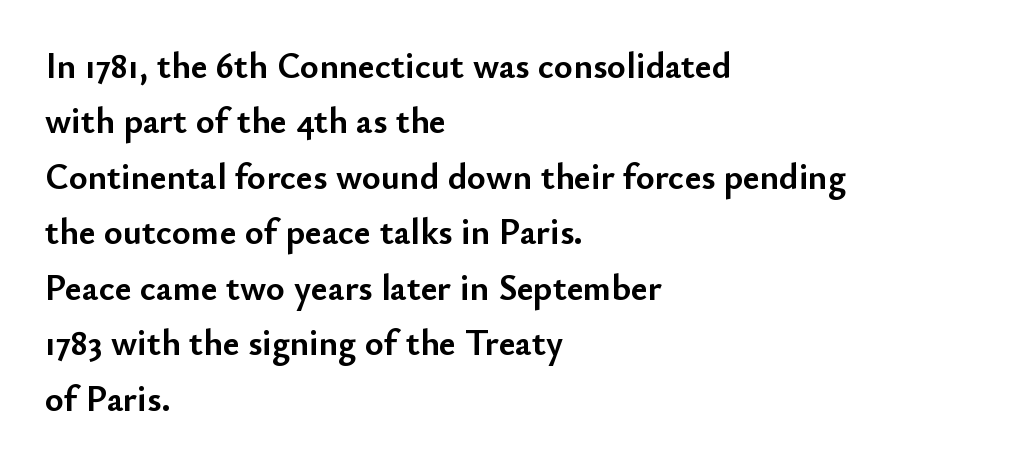
The face used here is proportionally spaced, like ordinary book or web type. Look at the bottom of the vertical strokes: they stop flat, with no serifs. Is the type bold? Yes — the strokes are clearly thick and heavy. Words appear dense and cohesive because spacing is normal. A classic flush-left, rag-right setting is used for this passage.
